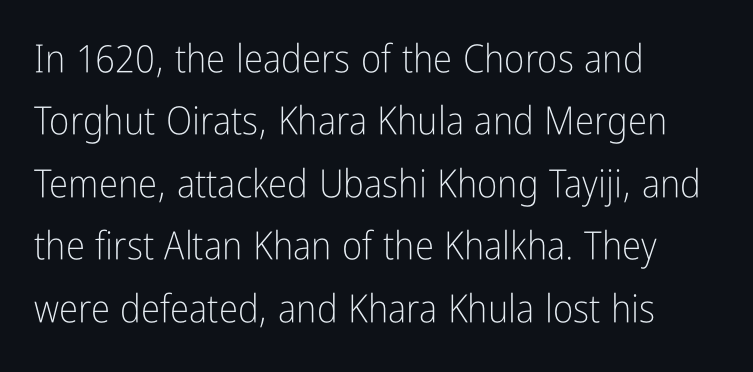
Q: Is the text bold? A: No.
Q: Is the text italic (slanted)? A: No, it is upright.
Q: Is the typeface a serif or a sans-serif typeface? A: Sans-serif.
Q: Is the text underlined? A: No.
Q: How is the paragraph aligned? A: Left-aligned.
Q: Is the spacing between letters normal or unusually wide? A: Normal.
Q: Is the spacing between lines tight, normal or loose? A: Normal.
Q: Width (condensed, normal, or wide)? A: Condensed.
Q: Stroke contrast? A: Low.
Q: x-height? A: Medium.
Q: Monospaced? A: No.
